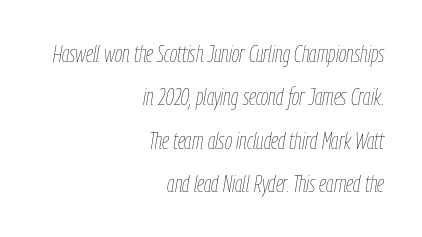
The image shows 24 px text type, italic (leaning right); set right-aligned, line spacing 1.81x, normal letter spacing, not underlined.
